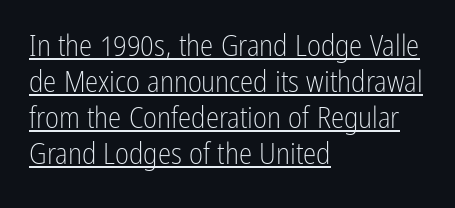
Students, note that the glyphs here touch the page at normal intervals. Check the space under the baseline: a stroke is drawn there. In CSS terms this would be text-align: left. Every stem runs plumb, perpendicular to the baseline.
